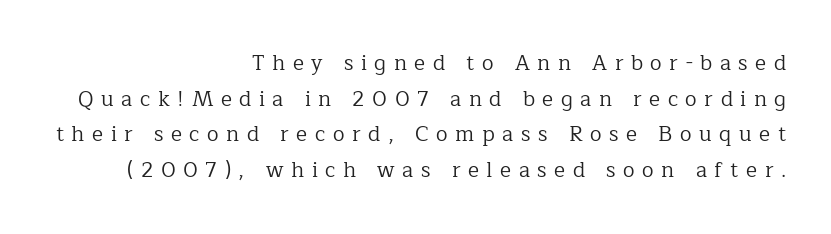
{"italic": "no", "bold": "no", "underline": "no", "align": "right", "line_spacing": "normal", "line_spacing_ratio": 1.7, "letter_spacing": "wide", "letter_spacing_em": 0.36, "glyph_px": 21}
